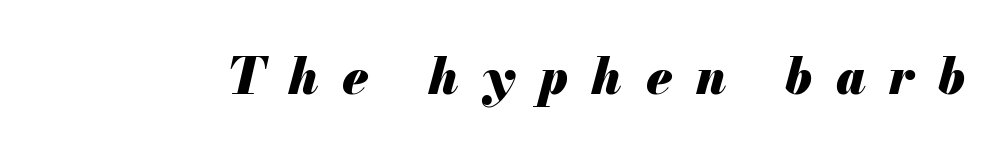
Q: Is the text bold? A: Yes.
Q: Is the text italic (slanted)? A: Yes, it leans right by about 13 degrees.
Q: Is the text underlined? A: No.
Q: Is the spacing between letters normal or unusually wide? A: Unusually wide.
Q: Width (condensed, normal, or wide)? A: Normal.
Q: Stroke contrast? A: Medium.
Q: x-height? A: Small.
Q: Monospaced? A: No.
